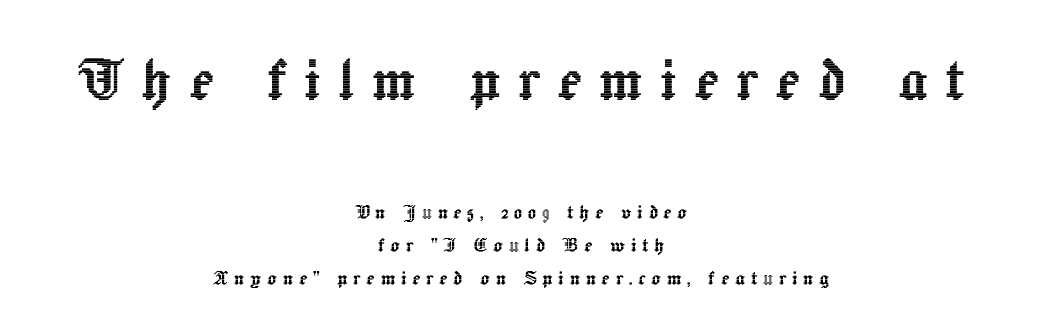
The face used here is rendered with a markedly widened letterfit. The earlier block is typeset at a bigger size than the later block. Students, observe: this is what conventionally led text looks like. Each letter keeps its own natural width here, so spacing adapts to shape. The foot of each line stays bare and open. Teacher's note: observe the equal gaps on both sides — that is centered alignment.
